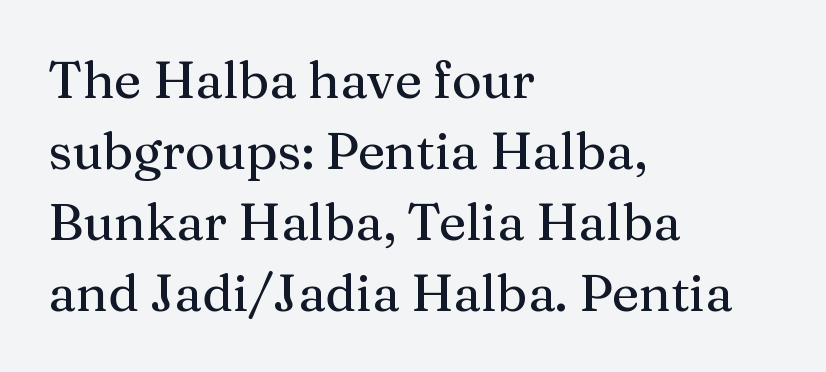
The image shows 51 px serif type, upright; set left-aligned, normal line spacing (1.39x), normal letter spacing, not underlined; medium stroke contrast and a medium x-height.
